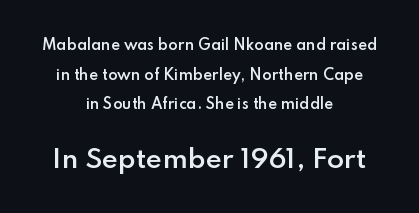
The whitespace from short lines is split evenly between both sides. Summary of weight: moderately heavy, a semibold. Each word holds together tightly as a unit, with standard inter-letter gaps. Ordinary non-slanted type is in use.
